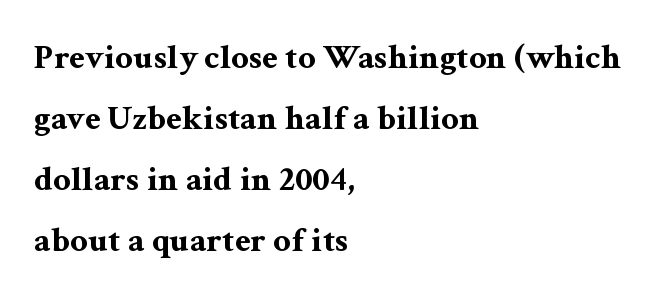
Q: Is the text bold? A: Yes.
Q: Is the text italic (slanted)? A: No, it is upright.
Q: Is the typeface a serif or a sans-serif typeface? A: Serif.
Q: Is the text underlined? A: No.
Q: How is the paragraph aligned? A: Left-aligned.
Q: Is the spacing between letters normal or unusually wide? A: Normal.
Q: Width (condensed, normal, or wide)? A: Wide.
Q: Stroke contrast? A: Medium.
Q: x-height? A: Medium.
Q: Monospaced? A: No.
